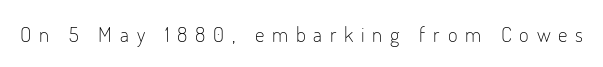
{"italic": "no", "bold": "no", "underline": "no", "letter_spacing": "wide", "letter_spacing_em": 0.37, "glyph_px": 21}
